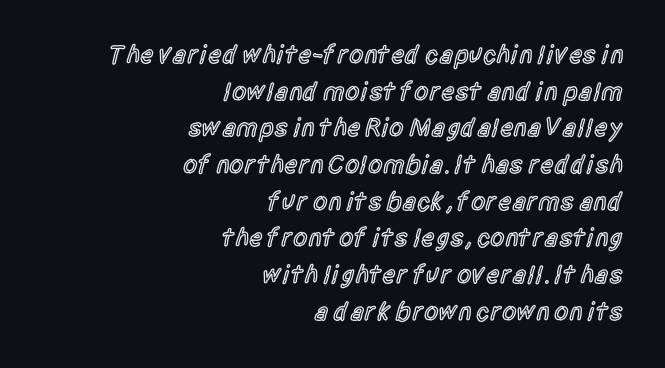
{"bold": "semi", "underline": "no", "align": "right", "line_spacing": "normal", "line_spacing_ratio": 1.41, "letter_spacing": "normal", "letter_spacing_em": 0.0, "glyph_px": 26}
